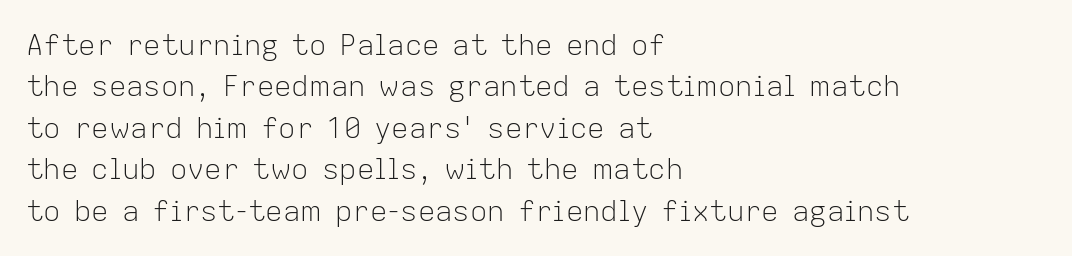
Q: Is the text bold? A: No.
Q: Is the text italic (slanted)? A: No, it is upright.
Q: Is the typeface a serif or a sans-serif typeface? A: Sans-serif.
Q: Is the text underlined? A: No.
Q: How is the paragraph aligned? A: Left-aligned.
Q: Is the spacing between letters normal or unusually wide? A: Normal.
Q: Is the spacing between lines tight, normal or loose? A: Normal.
Q: Width (condensed, normal, or wide)? A: Normal.
Q: Stroke contrast? A: Low.
Q: x-height? A: Medium.
Q: Monospaced? A: No.
